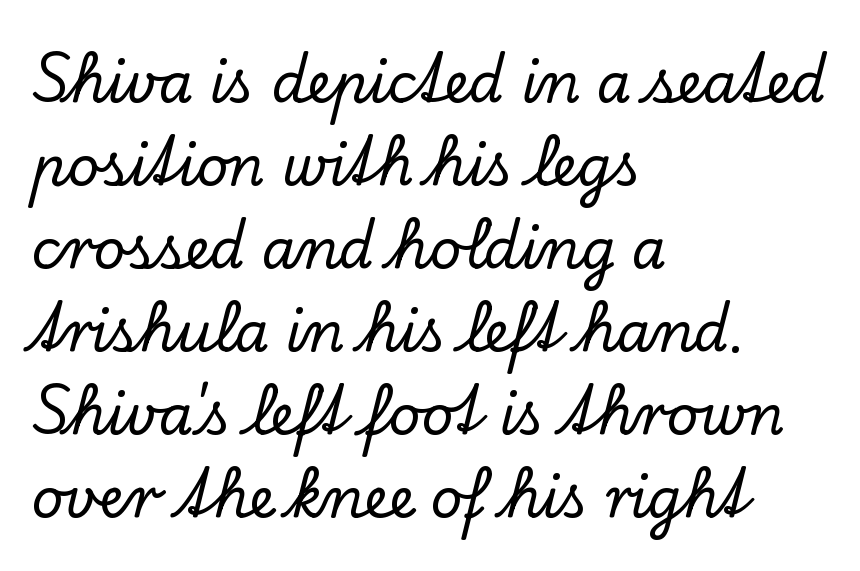
Q: Is the text italic (slanted)? A: Yes.
Q: Is the typeface a serif or a sans-serif typeface? A: Serif.
Q: Is the text underlined? A: No.
Q: How is the paragraph aligned? A: Left-aligned.
Q: Is the spacing between letters normal or unusually wide? A: Normal.
Q: Is the spacing between lines tight, normal or loose? A: Normal.
Q: Width (condensed, normal, or wide)? A: Normal.
Q: Stroke contrast? A: Low.
Q: x-height? A: Small.
Q: Monospaced? A: No.
